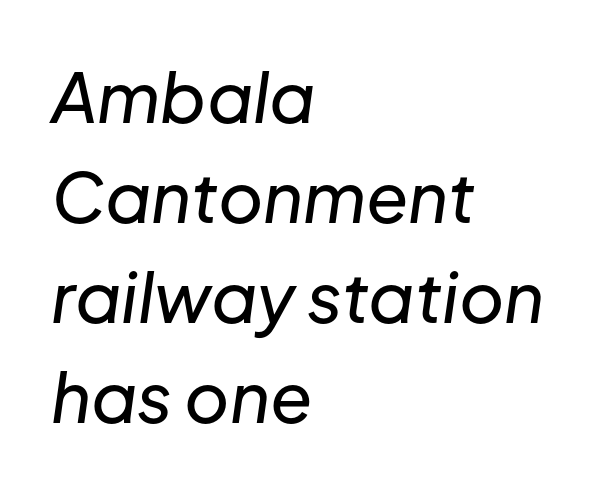
Q: Is the text italic (slanted)? A: Yes, it leans right by about 8 degrees.
Q: Is the text underlined? A: No.
Q: How is the paragraph aligned? A: Left-aligned.
Q: Is the spacing between letters normal or unusually wide? A: Normal.
Q: Is the spacing between lines tight, normal or loose? A: Normal.
Q: Width (condensed, normal, or wide)? A: Normal.
Q: Stroke contrast? A: Low.
Q: x-height? A: Medium.
Q: Monospaced? A: No.
